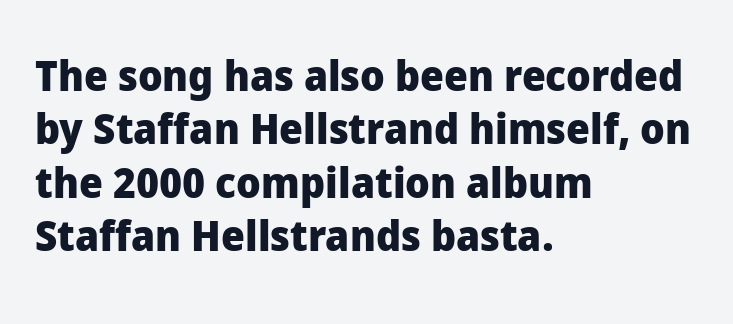
Caption: standard tracking, unaltered. Weight check: bold — yes, fully. Here the designer chose a conventional face with non-uniform glyph widths. Line beginnings align vertically; line endings do not. Notice how descenders clear the ascenders below comfortably — that's standard leading.
